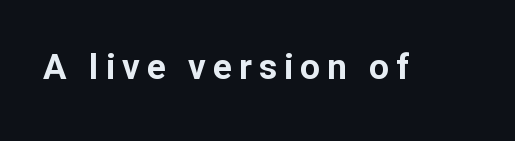
The image shows 35 px bold sans-serif type, upright; set unusually wide letter spacing (+0.2 em), not underlined; low stroke contrast and a medium x-height.
